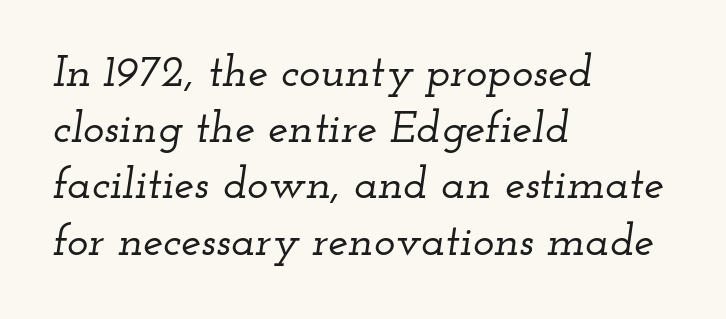
Q: Is the text italic (slanted)? A: Yes, it leans right by about 12 degrees.
Q: Is the typeface a serif or a sans-serif typeface? A: Serif.
Q: Is the text underlined? A: No.
Q: How is the paragraph aligned? A: Left-aligned.
Q: Is the spacing between letters normal or unusually wide? A: Normal.
Q: Is the spacing between lines tight, normal or loose? A: Normal.
Q: Width (condensed, normal, or wide)? A: Wide.
Q: Stroke contrast? A: Low.
Q: x-height? A: Small.
Q: Monospaced? A: No.
